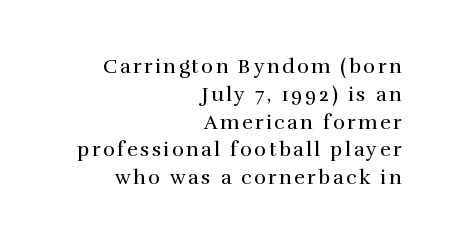
The block of text has a typical density, with ordinary space between rows. In terms of posture, this sample is upright. The compositor pushed each line to the right boundary. Type without underlining. Think standard paragraph weight, or any step lighter than that.
